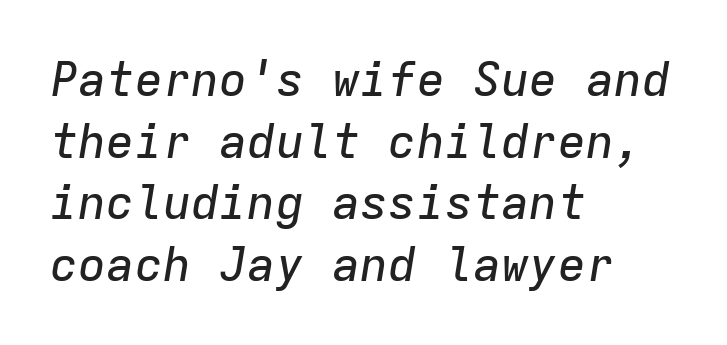
Characters follow at the spacing the type designer built in. Fixed-width glyphs throughout — classic coding-font behaviour. All the whitespace from short lines collects on the right. Has an underline been added? It has not.
